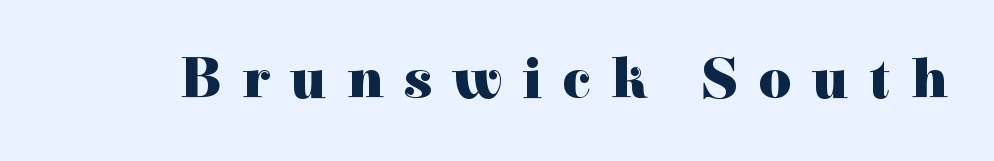
Q: Is the text bold? A: Yes.
Q: Is the text italic (slanted)? A: No, it is upright.
Q: Is the typeface a serif or a sans-serif typeface? A: Serif.
Q: Is the text underlined? A: No.
Q: Is the spacing between letters normal or unusually wide? A: Unusually wide.
Q: Width (condensed, normal, or wide)? A: Normal.
Q: x-height? A: Medium.
Q: Monospaced? A: No.
